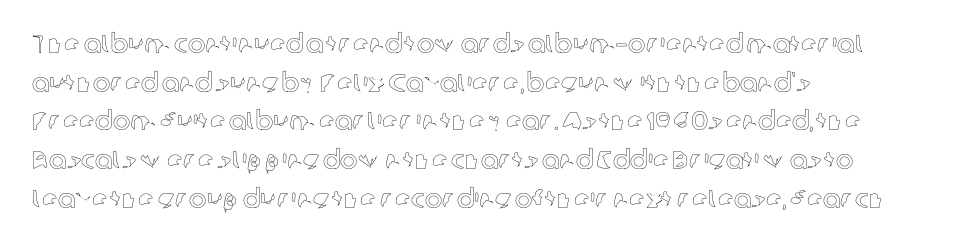
{"italic": "no", "underline": "no", "align": "left", "line_spacing": "normal", "line_spacing_ratio": 1.49, "letter_spacing": "normal", "letter_spacing_em": 0.0, "glyph_px": 26}
